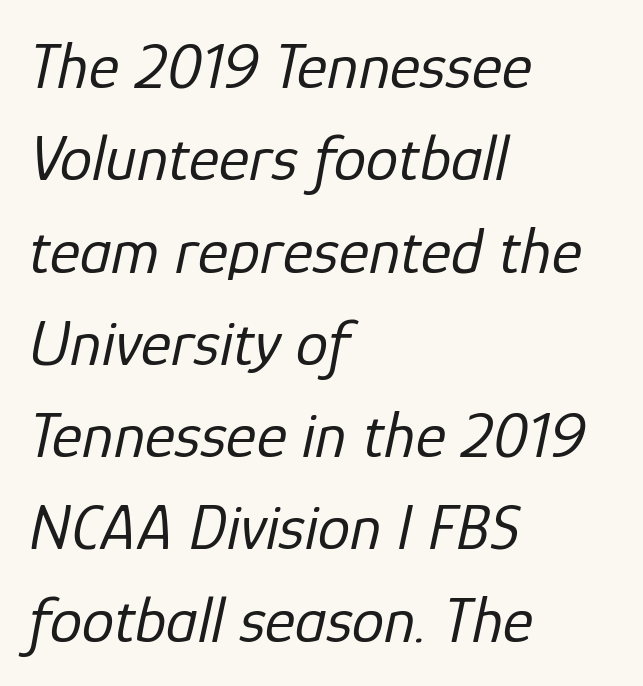
{"italic": "yes", "lean": "right", "slant_degrees": 12, "bold": "no", "weight": "regular", "width": "normal", "stroke_contrast": "low", "x_height": "medium", "monospaced": "no", "underline": "no", "align": "left", "line_spacing": "normal", "line_spacing_ratio": 1.42, "letter_spacing": "normal", "letter_spacing_em": 0.0, "glyph_px": 65}
